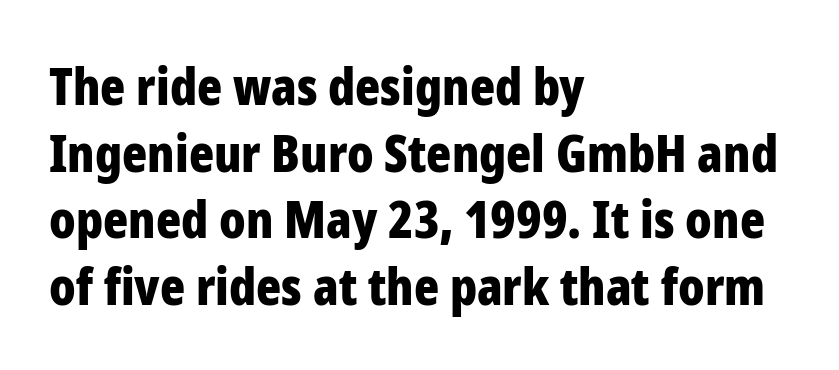
{"serif": "no", "italic": "no", "bold": "yes", "weight": "bold", "width": "condensed", "stroke_contrast": "low", "x_height": "medium", "monospaced": "no", "underline": "no", "align": "left", "line_spacing": "normal", "line_spacing_ratio": 1.28, "letter_spacing": "normal", "letter_spacing_em": 0.0, "glyph_px": 52}
